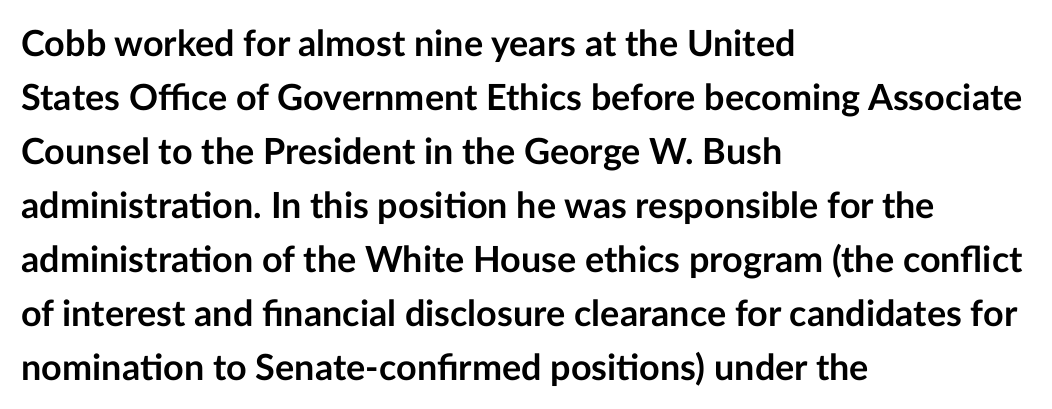
Q: Is the text bold? A: Yes.
Q: Is the text italic (slanted)? A: No, it is upright.
Q: Is the typeface a serif or a sans-serif typeface? A: Sans-serif.
Q: Is the text underlined? A: No.
Q: How is the paragraph aligned? A: Left-aligned.
Q: Is the spacing between letters normal or unusually wide? A: Normal.
Q: Is the spacing between lines tight, normal or loose? A: Normal.
Q: Width (condensed, normal, or wide)? A: Normal.
Q: Stroke contrast? A: Low.
Q: x-height? A: Medium.
Q: Monospaced? A: No.
